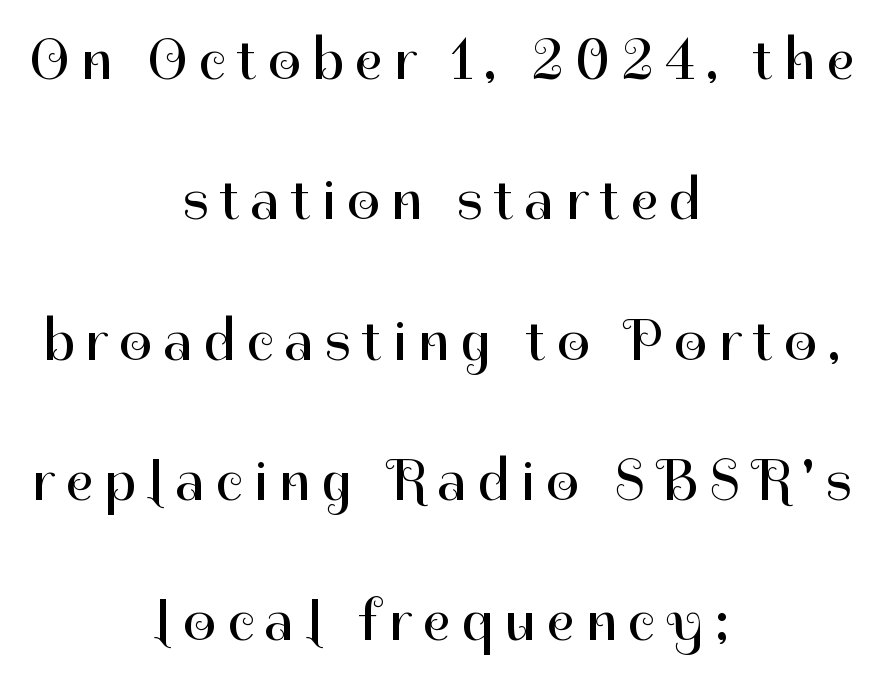
Q: Is the text bold? A: No.
Q: Is the text italic (slanted)? A: No, it is upright.
Q: Is the typeface a serif or a sans-serif typeface? A: Sans-serif.
Q: Is the text underlined? A: No.
Q: How is the paragraph aligned? A: Centered.
Q: Is the spacing between letters normal or unusually wide? A: Unusually wide.
Q: Is the spacing between lines tight, normal or loose? A: Loose.
Q: Width (condensed, normal, or wide)? A: Normal.
Q: Stroke contrast? A: High.
Q: x-height? A: Medium.
Q: Monospaced? A: No.
